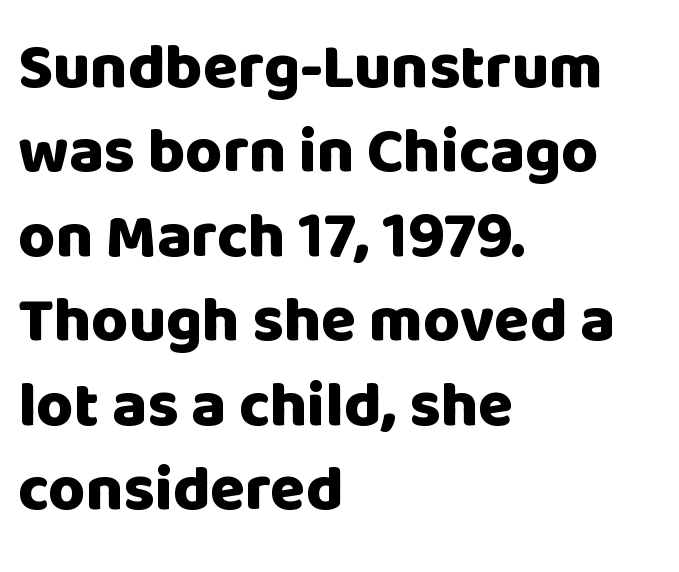
{"serif": "no", "italic": "no", "bold": "yes", "weight": "heavy", "width": "normal", "stroke_contrast": "low", "x_height": "large", "monospaced": "no", "underline": "no", "align": "left", "line_spacing": "normal", "line_spacing_ratio": 1.32, "letter_spacing": "normal", "letter_spacing_em": 0.0, "glyph_px": 64}
